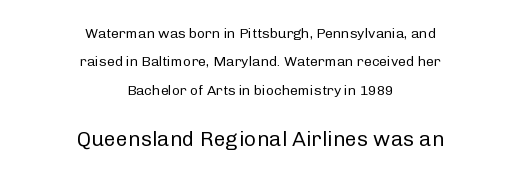
Q: Is the text bold? A: No.
Q: Is the text italic (slanted)? A: No, it is upright.
Q: Is the text underlined? A: No.
Q: How is the paragraph aligned? A: Centered.
Q: Is the spacing between letters normal or unusually wide? A: Normal.
Q: Is the spacing between lines tight, normal or loose? A: Loose.
Q: Which block of text is set in a larger size, the first (top) or the second (bottom)? A: The second (bottom) one.
